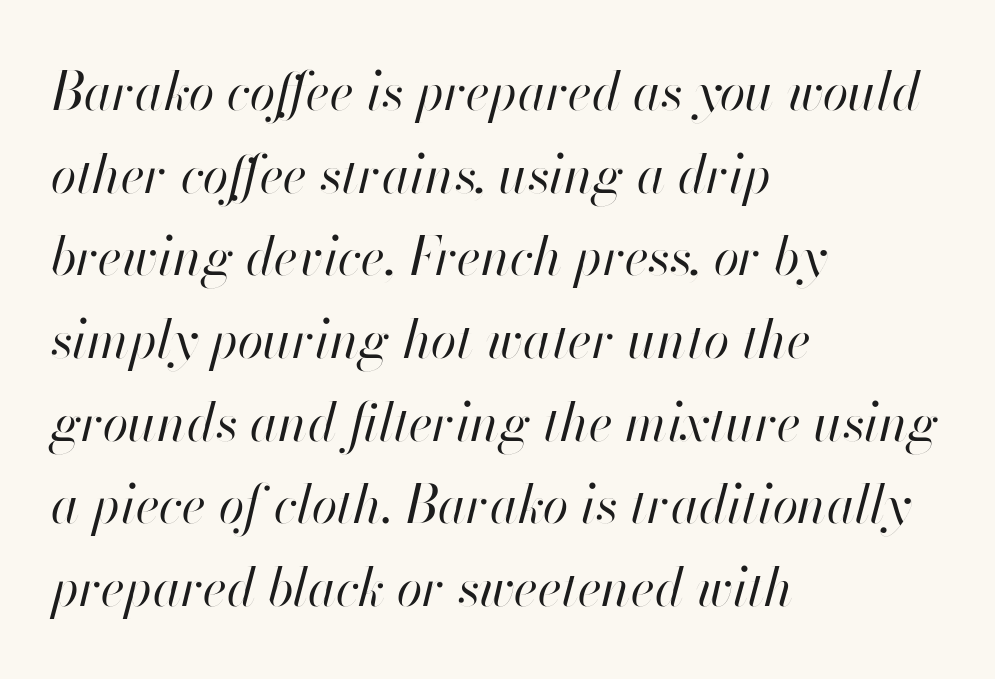
{"italic": "yes", "lean": "right", "slant_degrees": 13, "bold": "no", "weight": "regular", "width": "normal", "stroke_contrast": "high", "x_height": "small", "monospaced": "no", "underline": "no", "align": "left", "line_spacing": "normal", "line_spacing_ratio": 1.59, "letter_spacing": "normal", "letter_spacing_em": 0.0, "glyph_px": 52}
